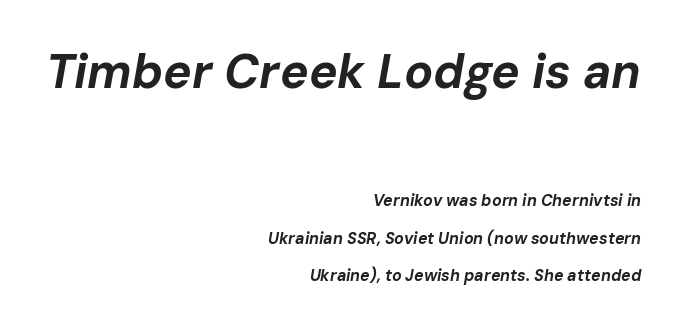
The image shows 48 px bold type, italic (leaning right); set right-aligned, loose line spacing (2.33x), normal letter spacing, not underlined; the first (top) block is 3.0x larger; low stroke contrast and a medium x-height.
